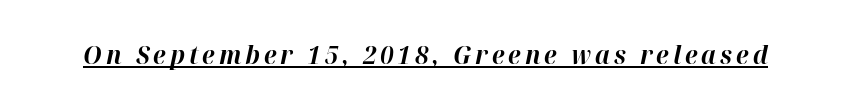
{"italic": "yes", "lean": "right", "slant_degrees": 12, "bold": "yes", "underline": "yes", "glyph_px": 25}
